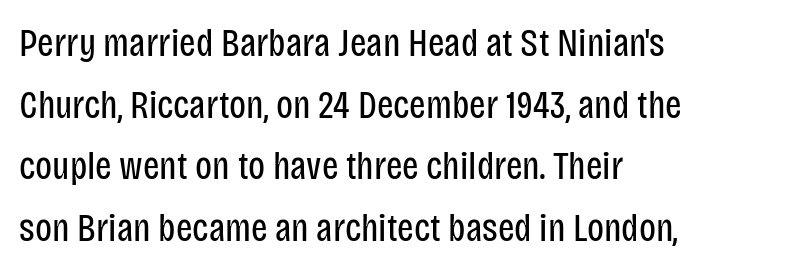
Each row of text sits above clean, open space. The font family rendered here belongs to the sans-serif group. No heavy texture on the line: the type isn't bold. The face used here is rendered with its standard letterfit. The rendering uses natural spacing where letterforms have individual widths.
